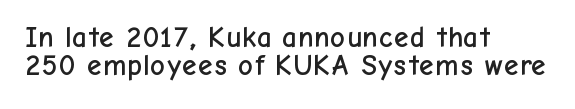
Q: Is the text italic (slanted)? A: No, it is upright.
Q: Is the typeface a serif or a sans-serif typeface? A: Sans-serif.
Q: Is the text underlined? A: No.
Q: How is the paragraph aligned? A: Left-aligned.
Q: Is the spacing between letters normal or unusually wide? A: Normal.
Q: Is the spacing between lines tight, normal or loose? A: Tight.
Q: Width (condensed, normal, or wide)? A: Normal.
Q: Stroke contrast? A: Low.
Q: x-height? A: Medium.
Q: Monospaced? A: No.
